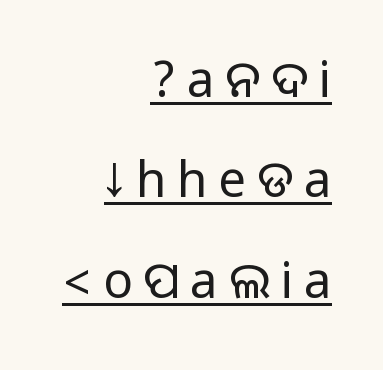
Each word looks stretched out because of the extra space between its letters. This is roman type, the default non-slanted kind. The block of text is sparse from top to bottom, with ample space between rows. Spacing verdict: proportional, widths tailored to each character. Classification — sans serif. If you drew a ruler down the right edge, every line would touch it.
